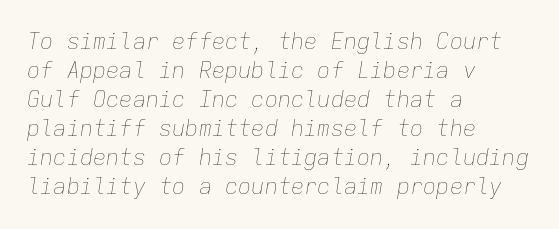
{"italic": "yes", "lean": "right", "slant_degrees": 9, "bold": "no", "underline": "no", "align": "left", "line_spacing": "normal", "line_spacing_ratio": 1.32, "letter_spacing": "normal", "letter_spacing_em": 0.0, "glyph_px": 22}
